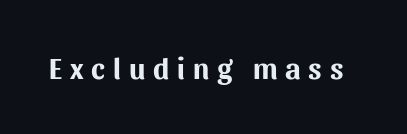
{"serif": "no", "italic": "no", "bold": "yes", "weight": "bold", "width": "normal", "stroke_contrast": "medium", "x_height": "medium", "monospaced": "no", "underline": "no", "letter_spacing": "wide", "letter_spacing_em": 0.27, "glyph_px": 29}
